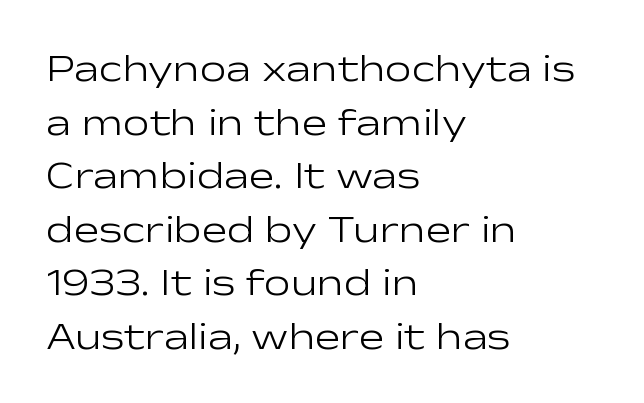
Stroke mass is kept to a normal reading level or below. In terms of letterspacing, this is plain default setting. Each letter's strokes conclude bluntly, with no projecting serifs. Style check: upright. One glance says typical: line gaps are just what's usual. Unmarked baselines from the first word to the last.
